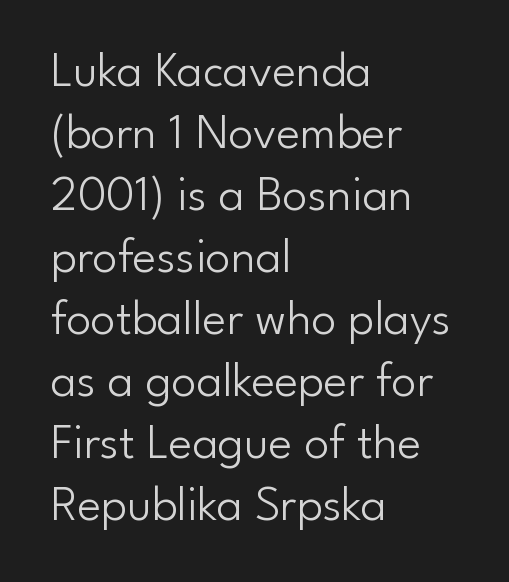
The image shows 50 px light sans-serif type, upright; set left-aligned, line spacing 1.24x, normal letter spacing, not underlined; low stroke contrast and a small x-height.
